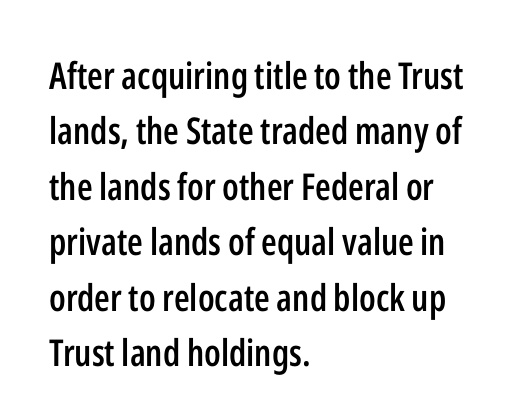
Q: Is the text bold? A: Semi-bold.
Q: Is the text italic (slanted)? A: No, it is upright.
Q: Is the typeface a serif or a sans-serif typeface? A: Sans-serif.
Q: Is the text underlined? A: No.
Q: How is the paragraph aligned? A: Left-aligned.
Q: Is the spacing between letters normal or unusually wide? A: Normal.
Q: Is the spacing between lines tight, normal or loose? A: Normal.
Q: Width (condensed, normal, or wide)? A: Condensed.
Q: Stroke contrast? A: Low.
Q: x-height? A: Medium.
Q: Monospaced? A: No.
